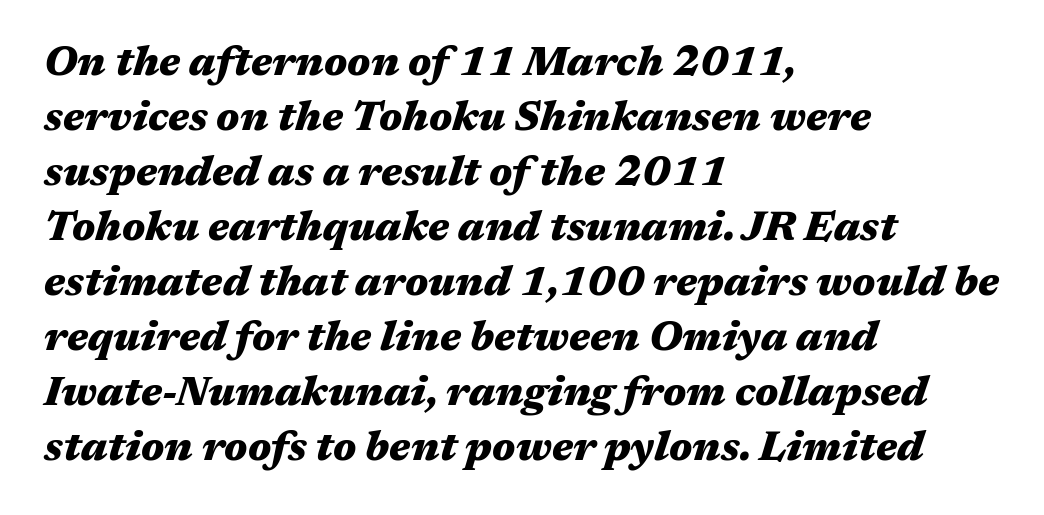
Chunky letters — that's bold for sure. Check the space under the baseline: it is left empty. Note the varied advance widths — an 'i' is clearly narrower than an 'm'. Between one letter and the next there's only the usual sliver of space. If you drew a ruler down the left edge, every line would touch it.
